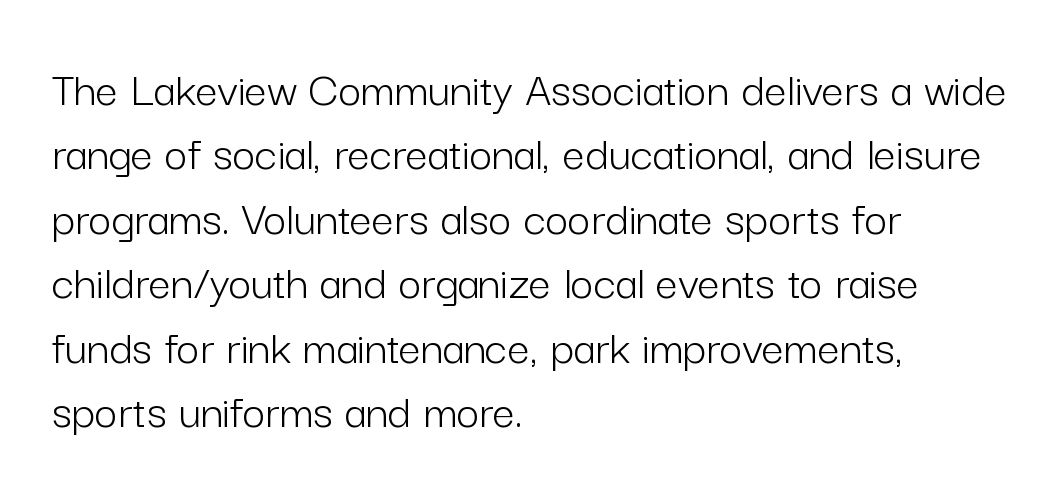
{"serif": "no", "italic": "no", "bold": "no", "weight": "light", "width": "normal", "stroke_contrast": "low", "x_height": "medium", "monospaced": "no", "underline": "no", "align": "left", "line_spacing": "normal", "line_spacing_ratio": 1.29, "letter_spacing": "normal", "letter_spacing_em": 0.0, "glyph_px": 50}
